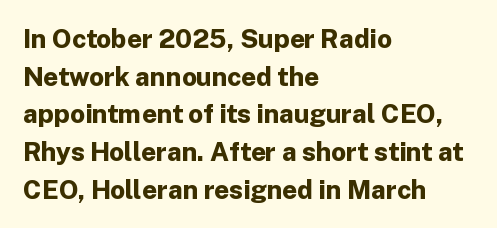
The image shows 26 px bold type, upright; set left-aligned, normal line spacing (1.45x), normal letter spacing, not underlined.
